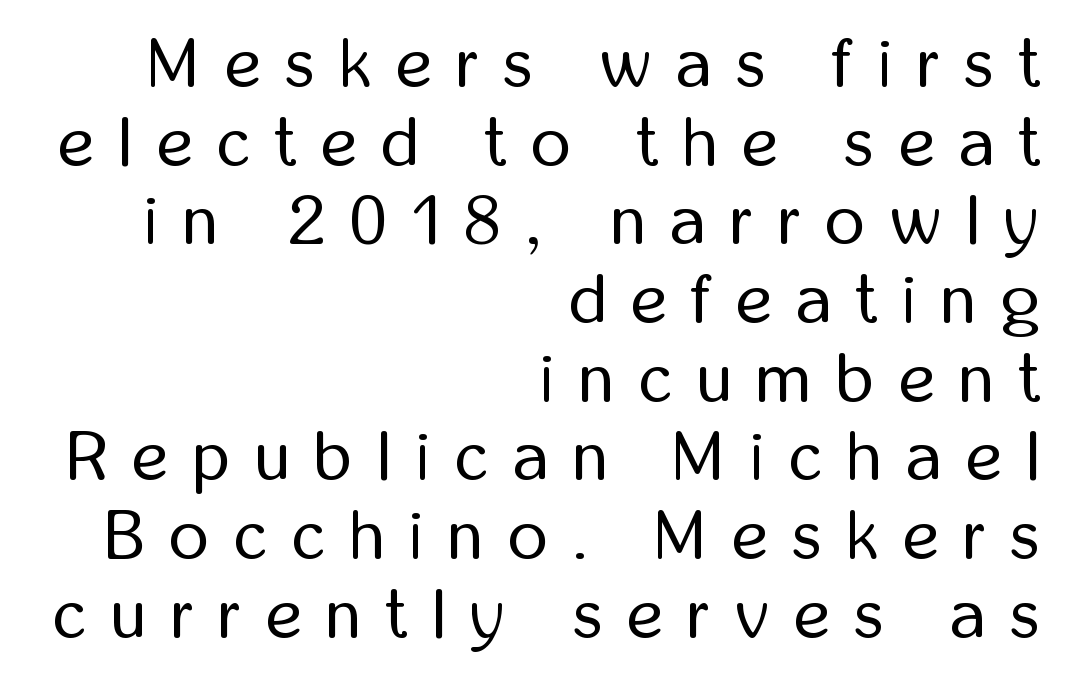
The image shows 69 px regular-weight, condensed sans-serif type, upright; set right-aligned, tight line spacing (1.14x), unusually wide letter spacing (+0.36 em), not underlined; low stroke contrast and a medium x-height.
